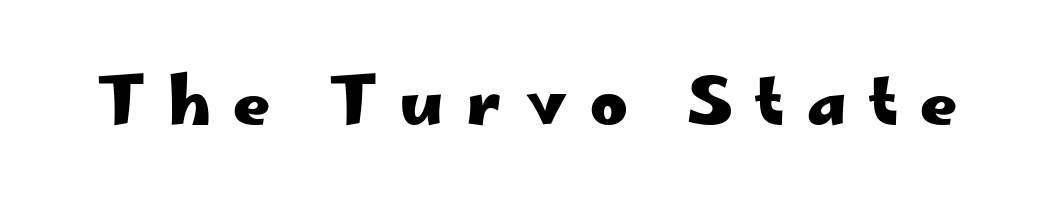
{"serif": "no", "italic": "no", "bold": "yes", "weight": "heavy", "width": "wide", "stroke_contrast": "low", "x_height": "small", "monospaced": "no", "underline": "no", "letter_spacing": "wide", "letter_spacing_em": 0.35, "glyph_px": 64}
